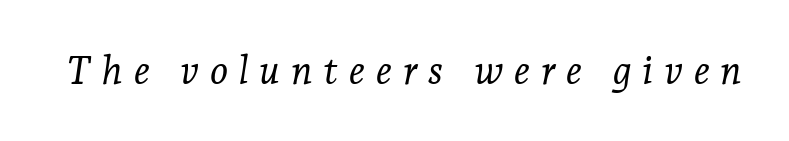
The image shows 39 px light serif type, italic (leaning right); set unusually wide letter spacing (+0.28 em), not underlined; low stroke contrast and a medium x-height.
